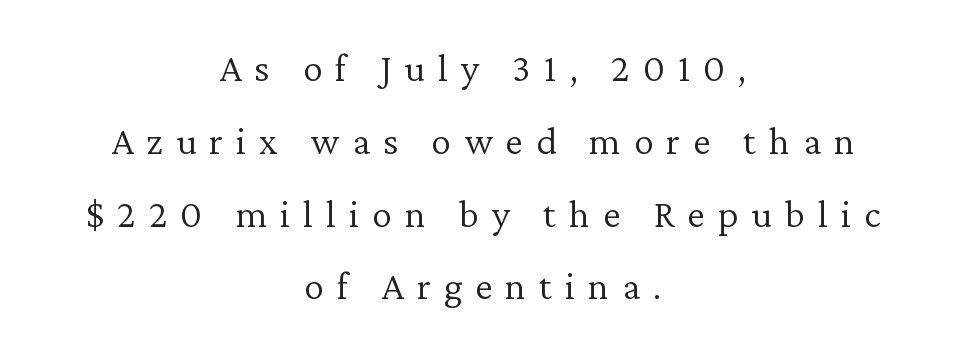
Q: Is the text bold? A: No.
Q: Is the text italic (slanted)? A: No, it is upright.
Q: Is the typeface a serif or a sans-serif typeface? A: Serif.
Q: Is the text underlined? A: No.
Q: How is the paragraph aligned? A: Centered.
Q: Is the spacing between letters normal or unusually wide? A: Unusually wide.
Q: Width (condensed, normal, or wide)? A: Normal.
Q: Stroke contrast? A: Low.
Q: x-height? A: Medium.
Q: Monospaced? A: No.
